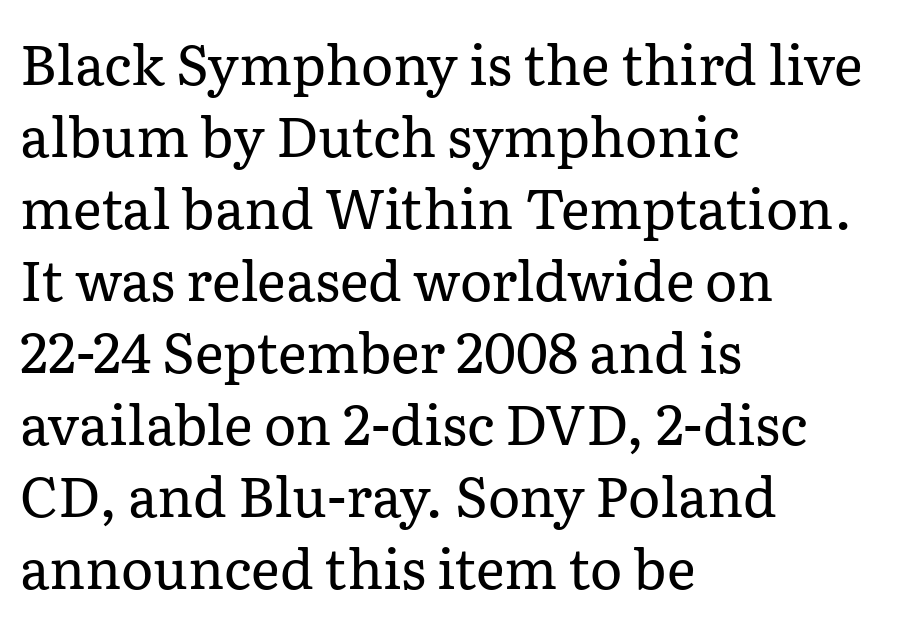
{"serif": "yes", "italic": "no", "bold": "no", "weight": "regular", "width": "normal", "stroke_contrast": "low", "x_height": "medium", "monospaced": "no", "underline": "no", "align": "left", "line_spacing": "normal", "line_spacing_ratio": 1.31, "letter_spacing": "normal", "letter_spacing_em": 0.0, "glyph_px": 55}
